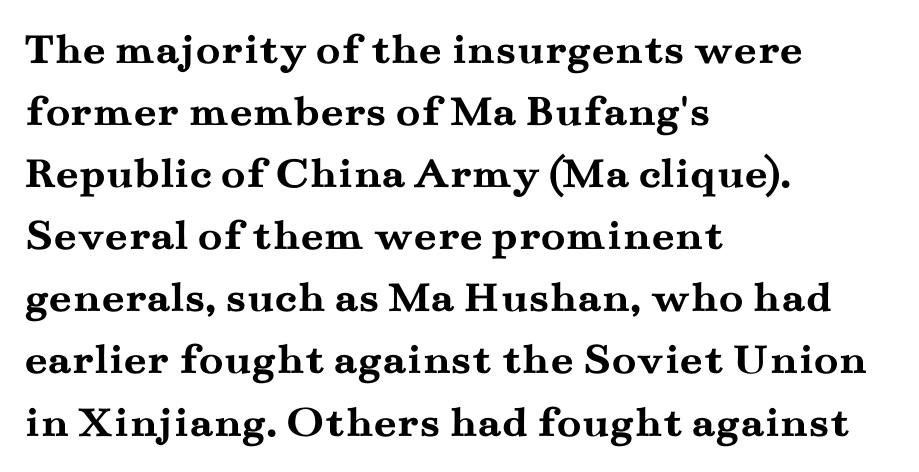
The image shows 45 px semibold, wide serif type, upright; set left-aligned, normal line spacing (1.38x), normal letter spacing, not underlined; medium stroke contrast and a small x-height.
